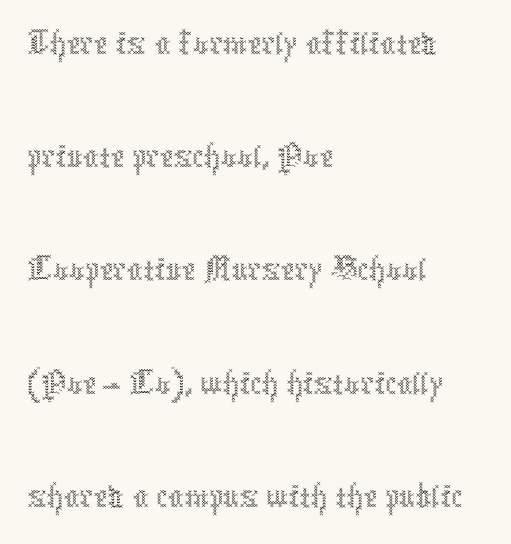
The image shows 77 px thin, condensed type, upright; set left-aligned, normal line spacing (1.47x), normal letter spacing, not underlined; a medium x-height.
